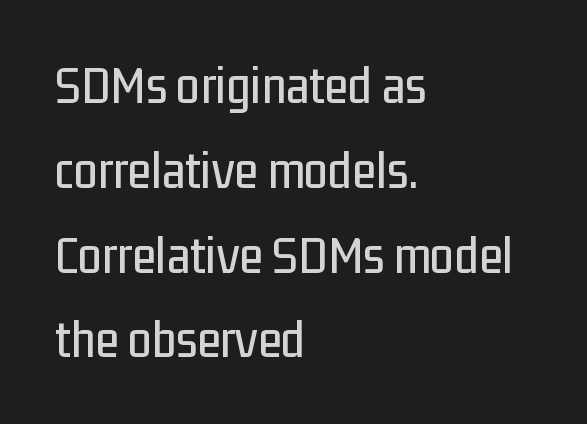
{"serif": "no", "italic": "no", "width": "condensed", "stroke_contrast": "low", "x_height": "medium", "monospaced": "no", "underline": "no", "align": "left", "line_spacing": "normal", "line_spacing_ratio": 1.57, "letter_spacing": "normal", "letter_spacing_em": 0.0, "glyph_px": 54}
